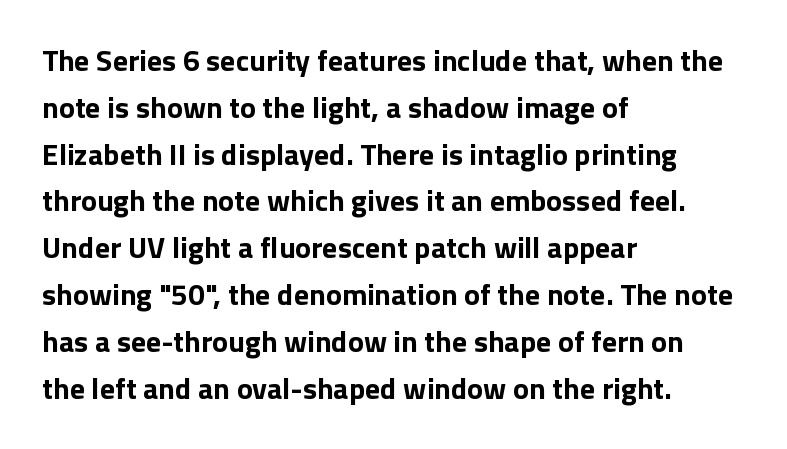
{"serif": "no", "italic": "no", "bold": "yes", "weight": "bold", "width": "normal", "stroke_contrast": "low", "x_height": "medium", "monospaced": "no", "underline": "no", "align": "left", "line_spacing": "normal", "line_spacing_ratio": 1.56, "letter_spacing": "normal", "letter_spacing_em": 0.0, "glyph_px": 30}
